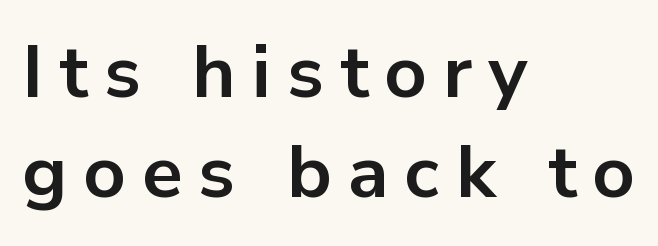
Q: Is the text bold? A: Yes.
Q: Is the text italic (slanted)? A: No, it is upright.
Q: Is the typeface a serif or a sans-serif typeface? A: Sans-serif.
Q: Is the text underlined? A: No.
Q: How is the paragraph aligned? A: Left-aligned.
Q: Is the spacing between letters normal or unusually wide? A: Unusually wide.
Q: Is the spacing between lines tight, normal or loose? A: Normal.
Q: Width (condensed, normal, or wide)? A: Normal.
Q: Stroke contrast? A: Low.
Q: x-height? A: Medium.
Q: Monospaced? A: No.
